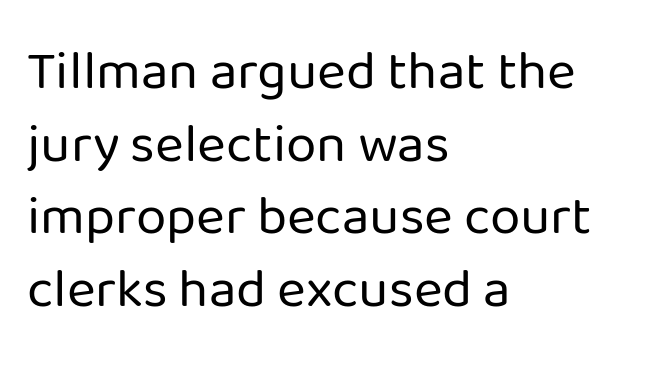
Q: Is the text bold? A: No.
Q: Is the text italic (slanted)? A: No, it is upright.
Q: Is the typeface a serif or a sans-serif typeface? A: Sans-serif.
Q: Is the text underlined? A: No.
Q: How is the paragraph aligned? A: Left-aligned.
Q: Is the spacing between letters normal or unusually wide? A: Normal.
Q: Is the spacing between lines tight, normal or loose? A: Normal.
Q: Width (condensed, normal, or wide)? A: Normal.
Q: Stroke contrast? A: Low.
Q: x-height? A: Medium.
Q: Monospaced? A: No.
